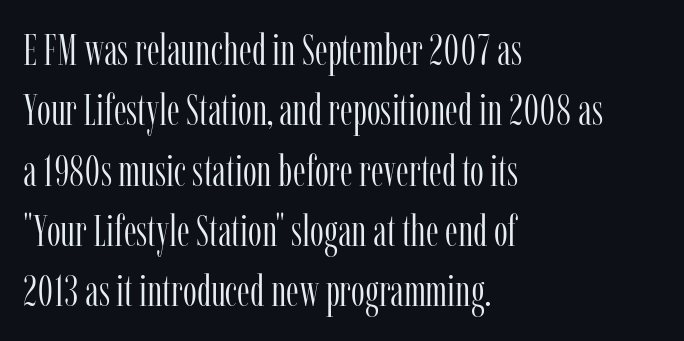
{"serif": "yes", "italic": "no", "bold": "no", "weight": "light", "width": "condensed", "stroke_contrast": "low", "x_height": "medium", "monospaced": "no", "underline": "no", "align": "left", "line_spacing": "normal", "line_spacing_ratio": 1.37, "letter_spacing": "normal", "letter_spacing_em": 0.0, "glyph_px": 44}
